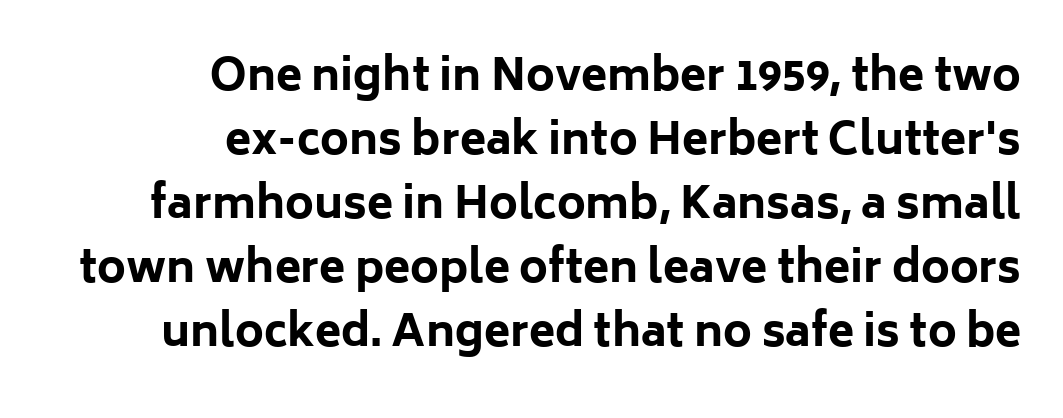
The image shows 43 px bold sans-serif type, upright; set right-aligned, normal line spacing (1.49x), normal letter spacing, not underlined; low stroke contrast and a medium x-height.
